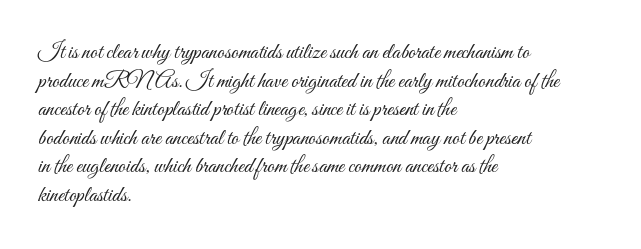
Beneath every word, the page is bare. On a weight scale, this lands at 450 or below. Look at the tracking — it's just the regular setting, nothing added. The typesetter chose a ragged-right arrangement here.
